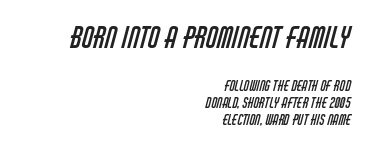
{"serif": "no", "bold": "no", "weight": "regular", "width": "condensed", "stroke_contrast": "low", "x_height": "large", "monospaced": "no", "underline": "no", "align": "right", "line_spacing_ratio": 1.21, "letter_spacing": "normal", "letter_spacing_em": 0.0, "larger_block": "first", "size_ratio": 2.07, "glyph_px": 29}
